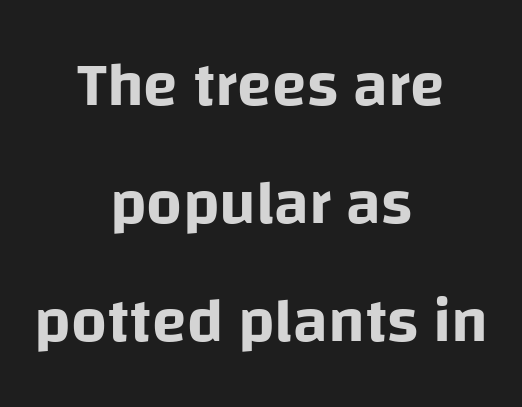
{"serif": "no", "italic": "no", "width": "normal", "stroke_contrast": "low", "x_height": "large", "monospaced": "no", "underline": "no", "align": "center", "line_spacing_ratio": 1.87, "letter_spacing": "normal", "letter_spacing_em": 0.0, "glyph_px": 63}
